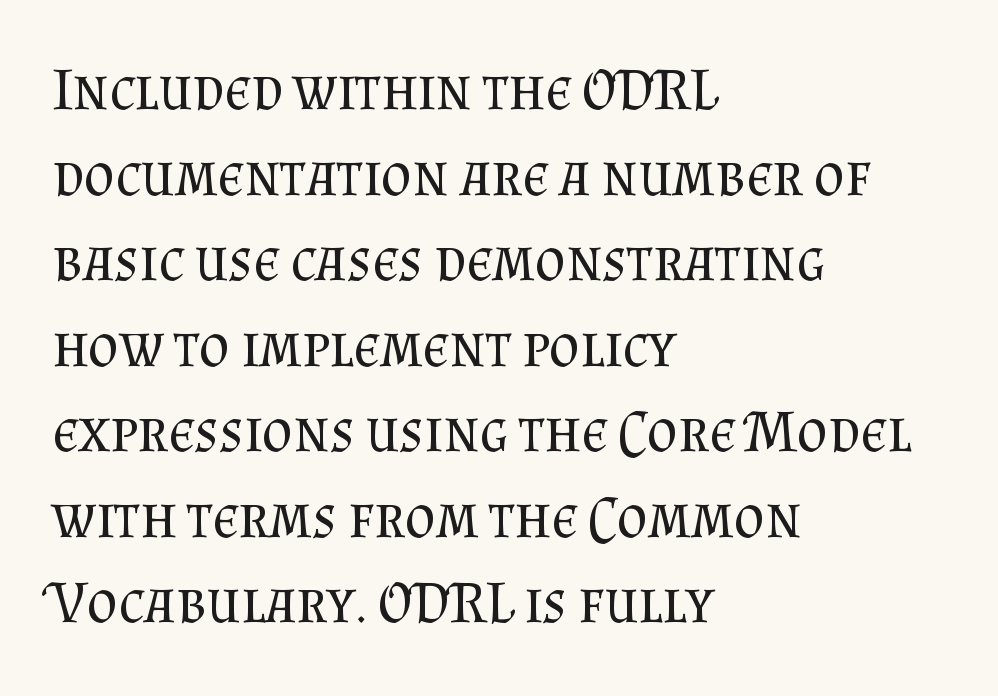
{"serif": "yes", "italic": "no", "bold": "no", "weight": "regular", "width": "normal", "stroke_contrast": "medium", "x_height": "small", "monospaced": "no", "underline": "no", "align": "left", "line_spacing": "normal", "line_spacing_ratio": 1.45, "letter_spacing": "normal", "letter_spacing_em": 0.0, "glyph_px": 59}
